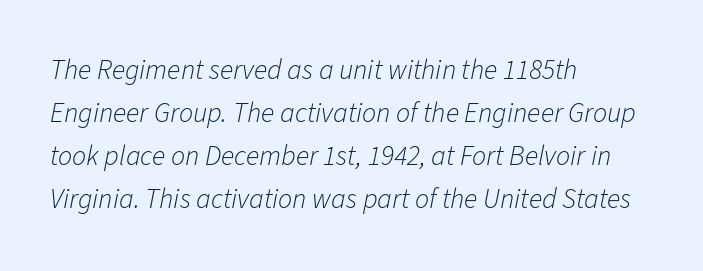
The image shows 28 px light type, italic (leaning right); set left-aligned, normal line spacing (1.54x), normal letter spacing, not underlined; low stroke contrast and a medium x-height.
